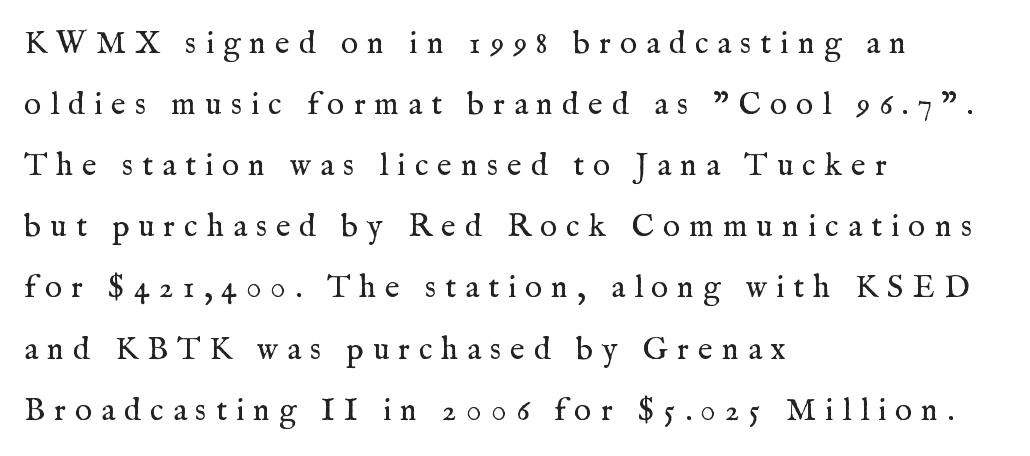
The image shows 32 px regular-weight serif type, upright; set left-aligned, loose line spacing (1.91x), unusually wide letter spacing (+0.28 em), not underlined; medium stroke contrast and a medium x-height.
